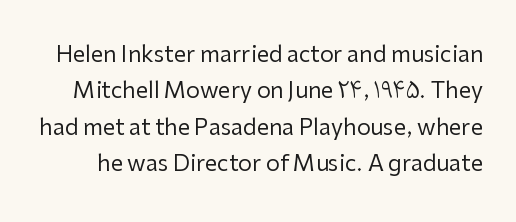
{"italic": "no", "bold": "no", "underline": "no", "line_spacing": "normal", "line_spacing_ratio": 1.65, "letter_spacing": "normal", "letter_spacing_em": 0.0, "glyph_px": 22}
